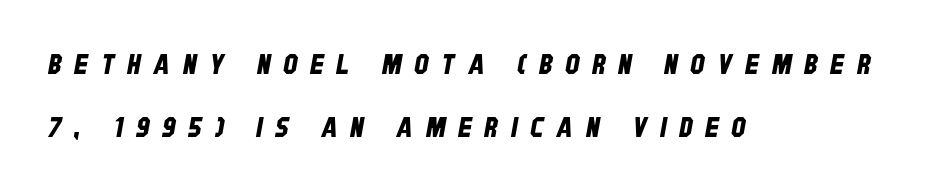
Q: Is the typeface a serif or a sans-serif typeface? A: Sans-serif.
Q: Is the text underlined? A: No.
Q: How is the paragraph aligned? A: Left-aligned.
Q: Is the spacing between letters normal or unusually wide? A: Unusually wide.
Q: Is the spacing between lines tight, normal or loose? A: Loose.
Q: Width (condensed, normal, or wide)? A: Condensed.
Q: Stroke contrast? A: Low.
Q: x-height? A: Large.
Q: Monospaced? A: No.
